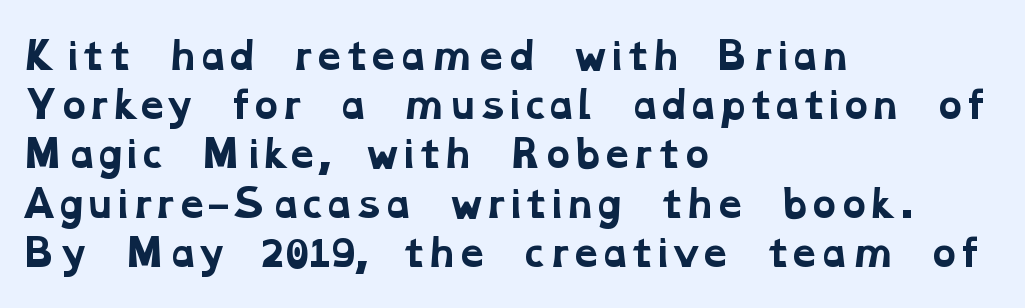
The image shows 37 px bold, wide serif type; set left-aligned, normal line spacing (1.33x), normal letter spacing, not underlined; low stroke contrast and a medium x-height.
